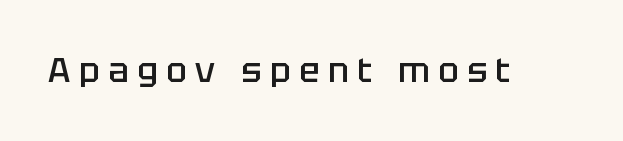
The image shows 34 px semibold sans-serif type, upright; set unusually wide letter spacing (+0.25 em), not underlined; low stroke contrast and a large x-height.
